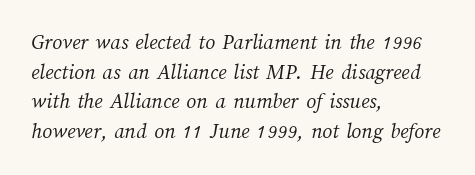
Decoration check: the copy has no underline. No letter is thick-stroked: the sample isn't bold. What's the leading like? Ordinary, nothing unusual. The ragged edge is on the right, which tells us the setting is flush left. Compared with typical body copy, the letter spacing here is the same.
